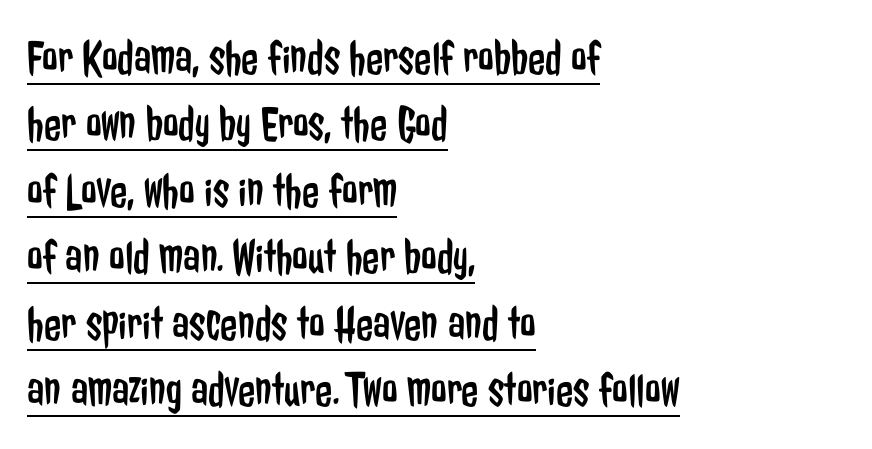
{"serif": "no", "italic": "no", "bold": "no", "weight": "regular", "width": "condensed", "stroke_contrast": "low", "x_height": "medium", "monospaced": "no", "underline": "yes", "align": "left", "line_spacing": "normal", "line_spacing_ratio": 1.33, "letter_spacing": "normal", "letter_spacing_em": 0.0, "glyph_px": 50}
